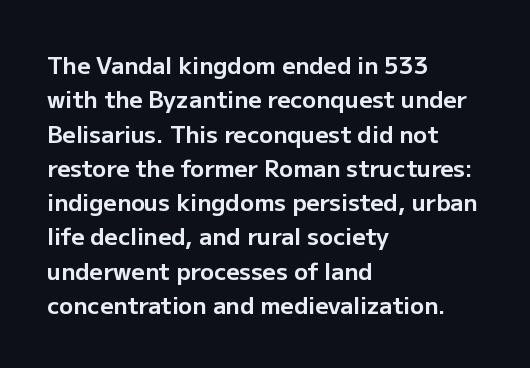
The space directly below the letters is spotless. Interline gaps are of average width in this sample. Ascenders rise straight up at ninety degrees. The rendering anchors every line to the left-hand side. The horizontal fit of the characters is conventional and even. The sample has been set heavy, in full bold.
